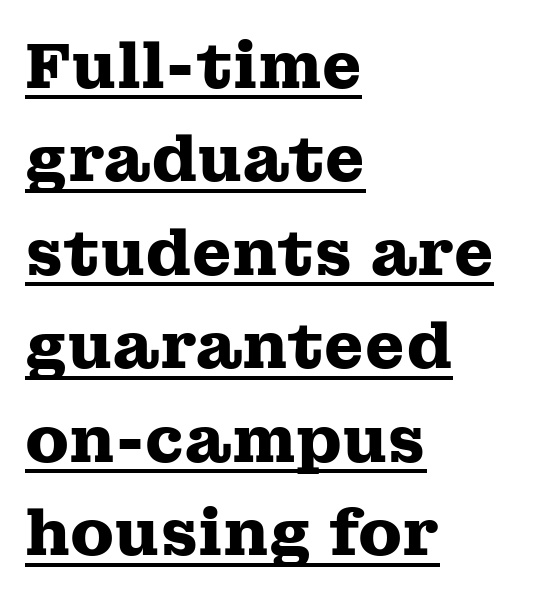
Q: Is the text bold? A: Yes.
Q: Is the text italic (slanted)? A: No, it is upright.
Q: Is the typeface a serif or a sans-serif typeface? A: Serif.
Q: Is the text underlined? A: Yes.
Q: How is the paragraph aligned? A: Left-aligned.
Q: Is the spacing between letters normal or unusually wide? A: Normal.
Q: Is the spacing between lines tight, normal or loose? A: Normal.
Q: Width (condensed, normal, or wide)? A: Wide.
Q: Stroke contrast? A: Medium.
Q: x-height? A: Medium.
Q: Monospaced? A: No.
